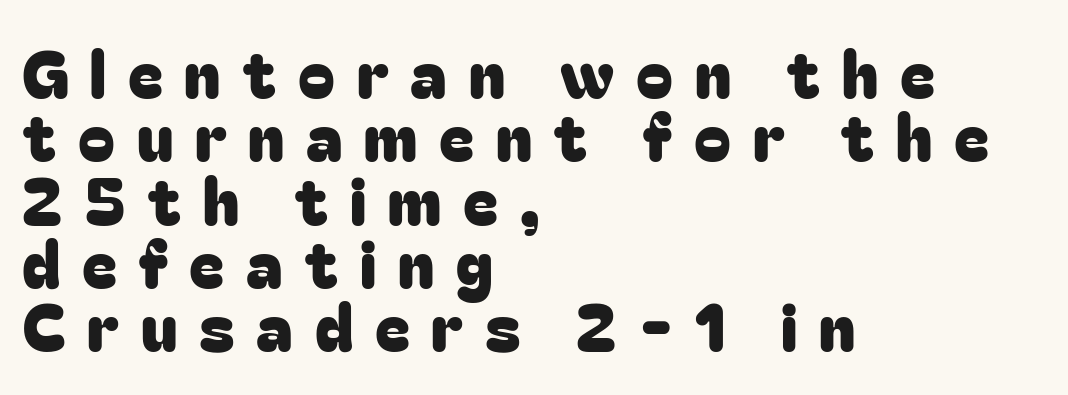
Q: Is the text italic (slanted)? A: No, it is upright.
Q: Is the typeface a serif or a sans-serif typeface? A: Sans-serif.
Q: Is the text underlined? A: No.
Q: How is the paragraph aligned? A: Left-aligned.
Q: Is the spacing between letters normal or unusually wide? A: Unusually wide.
Q: Is the spacing between lines tight, normal or loose? A: Tight.
Q: Width (condensed, normal, or wide)? A: Normal.
Q: Stroke contrast? A: Low.
Q: x-height? A: Medium.
Q: Monospaced? A: No.
